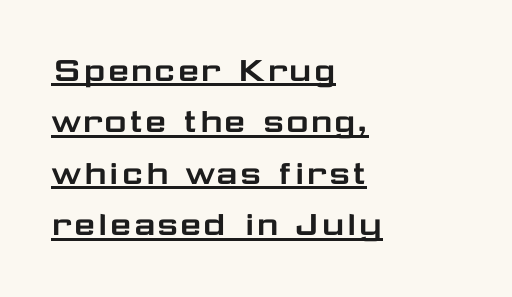
{"serif": "no", "italic": "no", "width": "wide", "stroke_contrast": "low", "x_height": "medium", "monospaced": "no", "underline": "yes", "align": "left", "line_spacing": "normal", "line_spacing_ratio": 1.32, "letter_spacing": "normal", "letter_spacing_em": 0.0, "glyph_px": 39}
